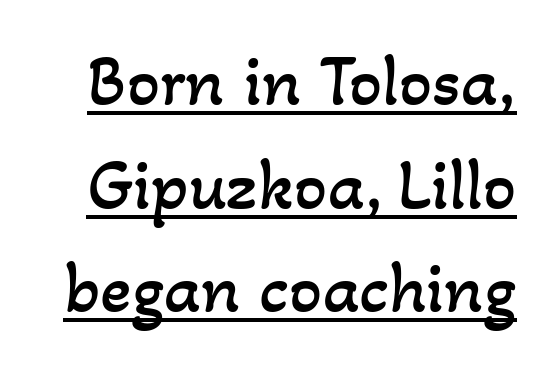
The image shows 73 px regular-weight type; set normal line spacing (1.42x), normal letter spacing, underlined; low stroke contrast and a small x-height.
